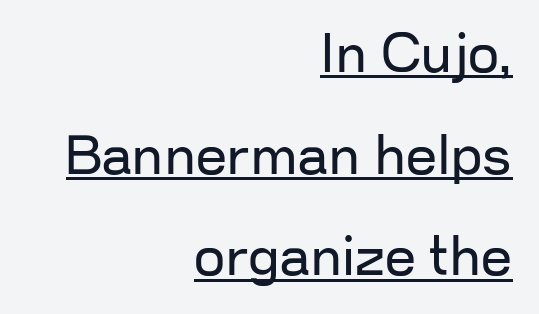
{"serif": "no", "italic": "no", "bold": "no", "weight": "regular", "width": "normal", "stroke_contrast": "low", "x_height": "medium", "monospaced": "no", "underline": "yes", "align": "right", "line_spacing_ratio": 1.85, "letter_spacing": "normal", "letter_spacing_em": 0.0, "glyph_px": 55}
